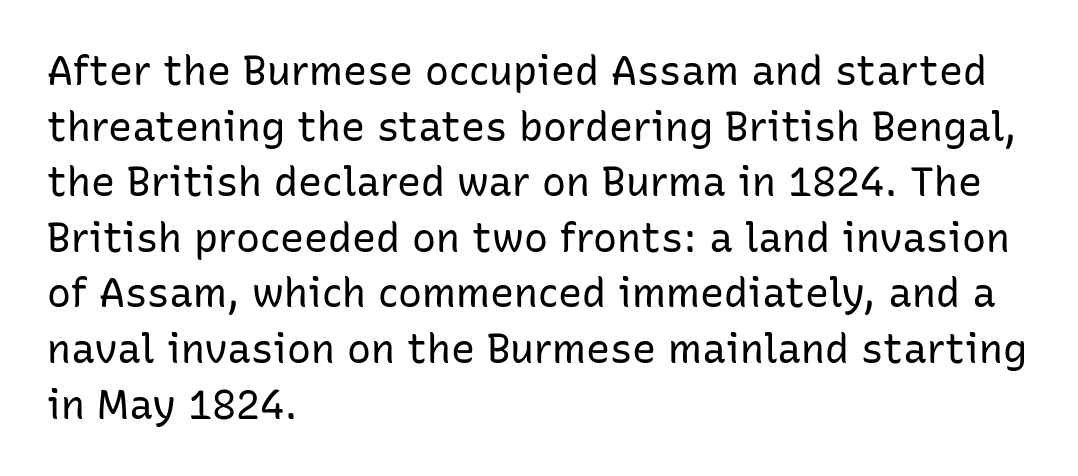
{"serif": "no", "italic": "no", "bold": "no", "weight": "regular", "width": "normal", "stroke_contrast": "low", "x_height": "medium", "monospaced": "no", "underline": "no", "align": "left", "line_spacing": "normal", "line_spacing_ratio": 1.39, "letter_spacing": "normal", "letter_spacing_em": 0.0, "glyph_px": 40}
